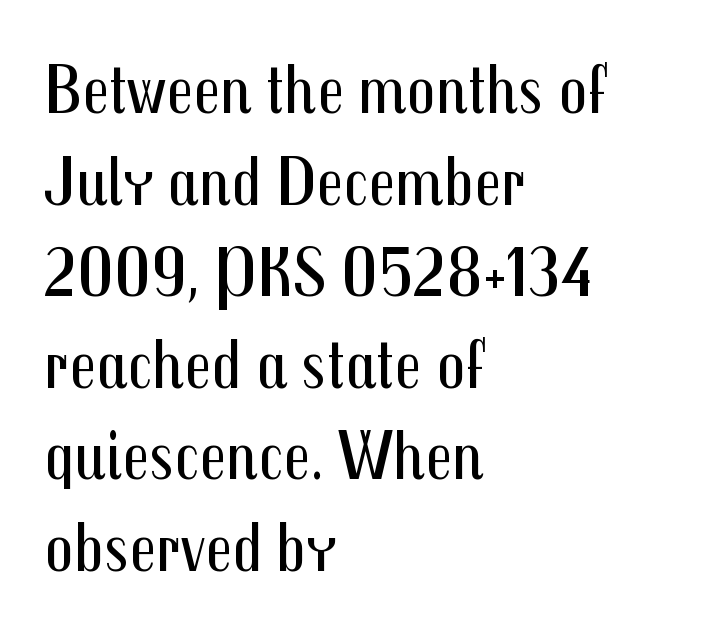
Q: Is the text bold? A: No.
Q: Is the text italic (slanted)? A: No, it is upright.
Q: Is the typeface a serif or a sans-serif typeface? A: Sans-serif.
Q: Is the text underlined? A: No.
Q: How is the paragraph aligned? A: Left-aligned.
Q: Is the spacing between letters normal or unusually wide? A: Normal.
Q: Is the spacing between lines tight, normal or loose? A: Normal.
Q: Width (condensed, normal, or wide)? A: Condensed.
Q: Stroke contrast? A: Medium.
Q: x-height? A: Medium.
Q: Monospaced? A: No.
